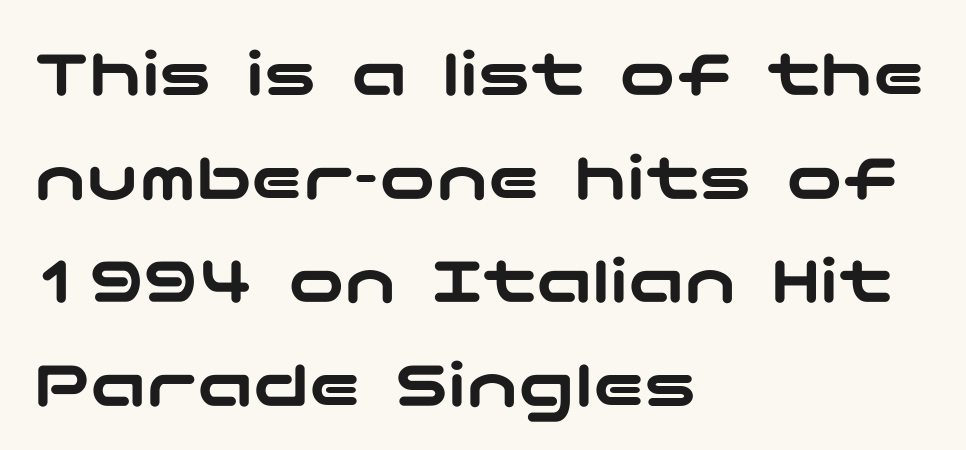
Quick note: interline space is typical. A classic flush-left, rag-right setting is used for this passage. The lettering stays uniformly vertical, giving the passage a roman look. The face used here is rendered with its standard letterfit.
